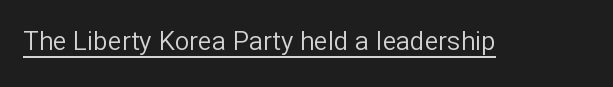
Q: Is the text bold? A: No.
Q: Is the text italic (slanted)? A: No, it is upright.
Q: Is the text underlined? A: Yes.
Q: Is the spacing between letters normal or unusually wide? A: Normal.
